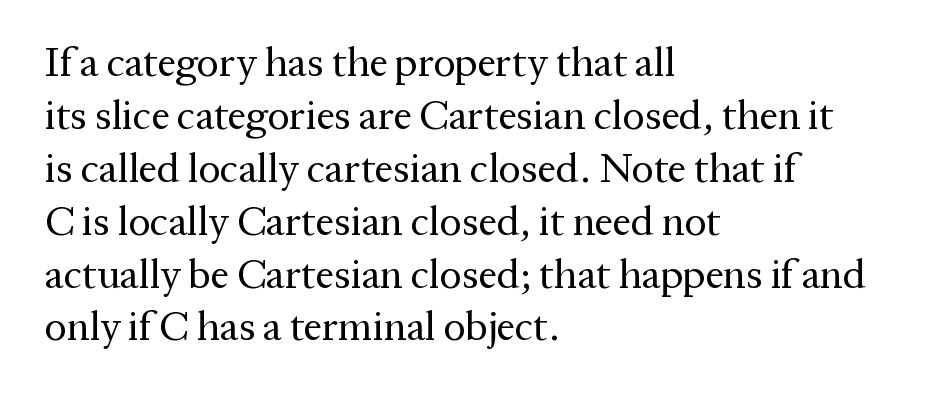
Q: Is the text bold? A: No.
Q: Is the text italic (slanted)? A: No, it is upright.
Q: Is the typeface a serif or a sans-serif typeface? A: Serif.
Q: Is the text underlined? A: No.
Q: How is the paragraph aligned? A: Left-aligned.
Q: Is the spacing between letters normal or unusually wide? A: Normal.
Q: Is the spacing between lines tight, normal or loose? A: Normal.
Q: Width (condensed, normal, or wide)? A: Normal.
Q: Stroke contrast? A: Medium.
Q: x-height? A: Medium.
Q: Monospaced? A: No.
